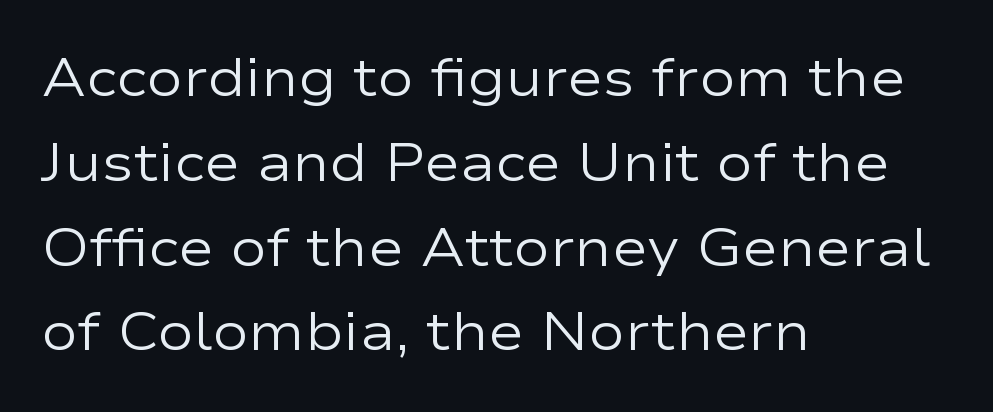
The image shows 54 px regular-weight, wide sans-serif type, upright; set left-aligned, normal line spacing (1.57x), normal letter spacing, not underlined; low stroke contrast and a medium x-height.
